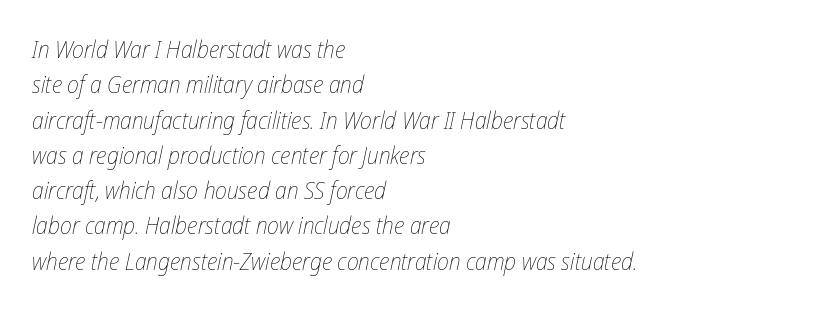
Has an underline been added? It has not. Line starts are locked; line ends wander. Spacing between characters is what you'd get straight out of the box. Observe the lean: these are italic letterforms. A quiet, ordinary-to-light weight characterises the typeface. Quick note: interline space is typical.
